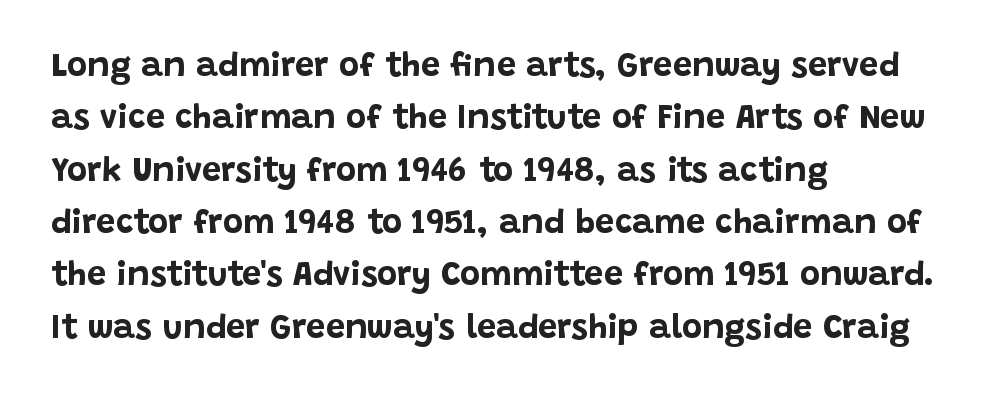
Q: Is the text bold? A: Yes.
Q: Is the text italic (slanted)? A: No, it is upright.
Q: Is the typeface a serif or a sans-serif typeface? A: Sans-serif.
Q: Is the text underlined? A: No.
Q: How is the paragraph aligned? A: Left-aligned.
Q: Is the spacing between letters normal or unusually wide? A: Normal.
Q: Is the spacing between lines tight, normal or loose? A: Normal.
Q: Width (condensed, normal, or wide)? A: Normal.
Q: Stroke contrast? A: Low.
Q: x-height? A: Large.
Q: Monospaced? A: No.
